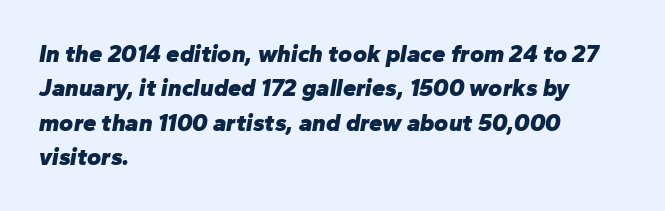
{"italic": "yes", "lean": "right", "slant_degrees": 10, "bold": "yes", "underline": "no", "align": "left", "line_spacing": "normal", "line_spacing_ratio": 1.43, "letter_spacing": "normal", "letter_spacing_em": 0.0, "glyph_px": 24}
